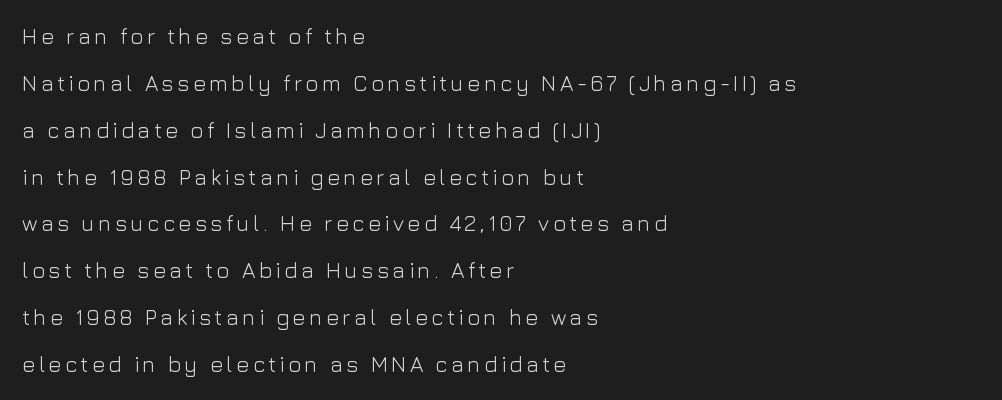
Q: Is the text bold? A: No.
Q: Is the text italic (slanted)? A: No, it is upright.
Q: Is the text underlined? A: No.
Q: How is the paragraph aligned? A: Left-aligned.
Q: Is the spacing between lines tight, normal or loose? A: Loose.
